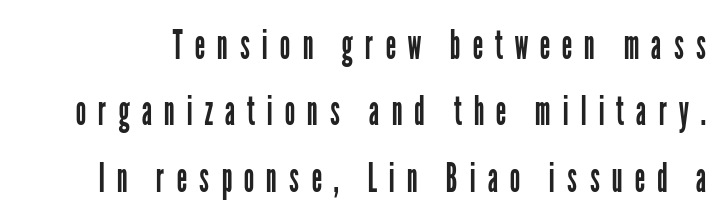
The image shows 42 px regular-weight, condensed sans-serif type, upright; set normal line spacing (1.58x), unusually wide letter spacing (+0.28 em), not underlined; low stroke contrast and a medium x-height.
